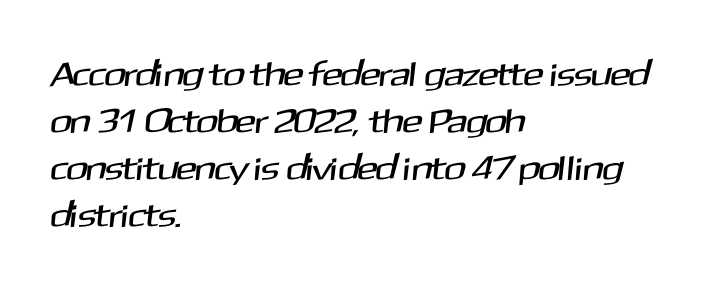
Visually the block forms a straight wall on the left and a jagged coastline on the right. Type style note: lacks serifs. Short note: letters normally spaced. The block of text has a typical density, with ordinary space between rows. Check the space under the baseline: it is left empty.
